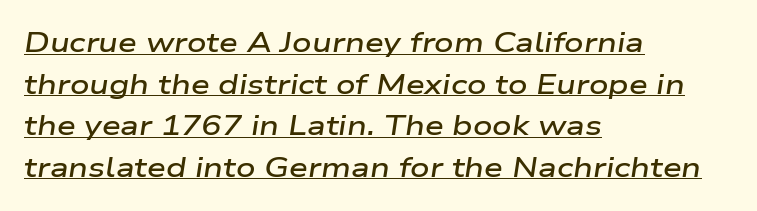
Students, observe the line beneath the letters — that is underlining. Compared with ordinary roman type, these characters are visibly tilted. A normal amount of white space separates one row of letters from the next. This is moderately heavy type, rendered in semibold.
